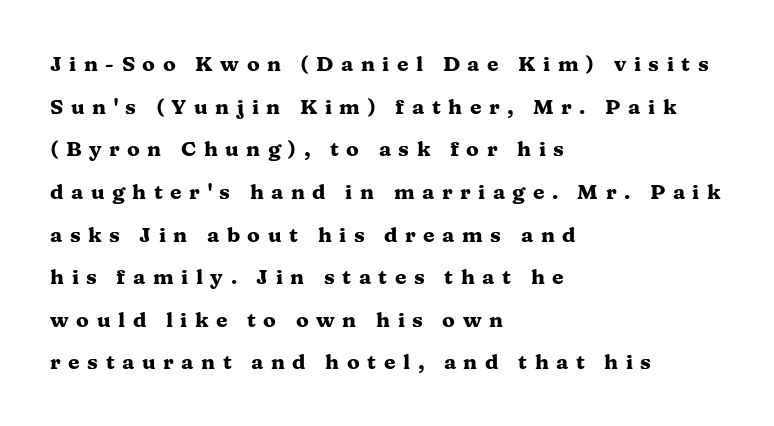
{"italic": "no", "bold": "yes", "underline": "no", "align": "left", "line_spacing": "loose", "line_spacing_ratio": 2.03, "letter_spacing": "wide", "letter_spacing_em": 0.36, "glyph_px": 21}
